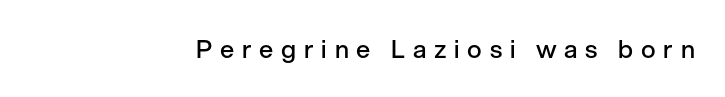
The image shows 25 px text type, upright; set unusually wide letter spacing (+0.31 em), not underlined.
